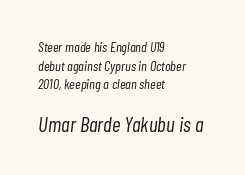
Nobody touched the tracking dial on this one. The cut favours lightness, reaching ordinary text weight at its darkest. Students, observe: this is what conventionally led text looks like. The string is rendered with underlining switched off. It's the slanting kind of type.
